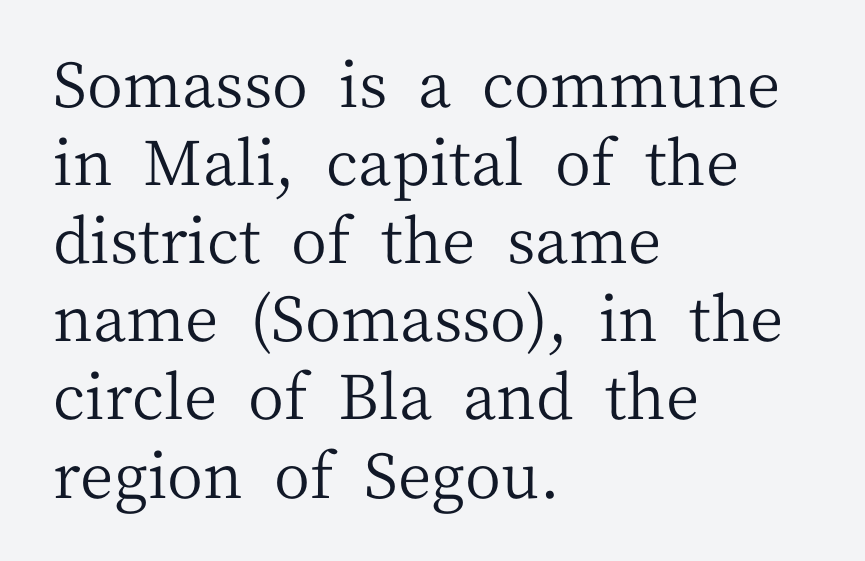
{"serif": "yes", "italic": "no", "bold": "no", "weight": "regular", "width": "normal", "stroke_contrast": "medium", "x_height": "medium", "monospaced": "no", "underline": "no", "align": "left", "line_spacing": "normal", "line_spacing_ratio": 1.26, "letter_spacing": "normal", "letter_spacing_em": 0.0, "glyph_px": 62}
